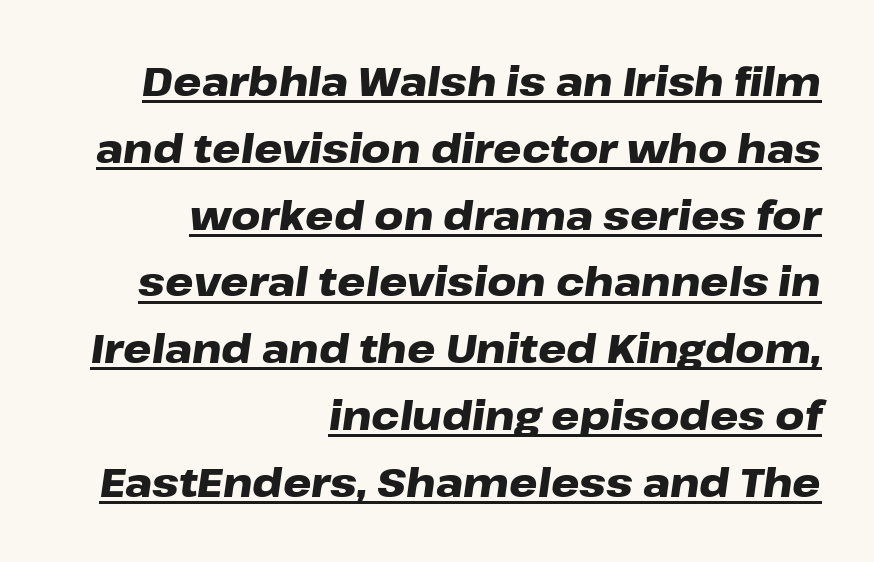
The image shows 40 px heavy, wide type, italic (leaning right); set right-aligned, normal line spacing (1.67x), normal letter spacing, underlined; low stroke contrast and a medium x-height.
